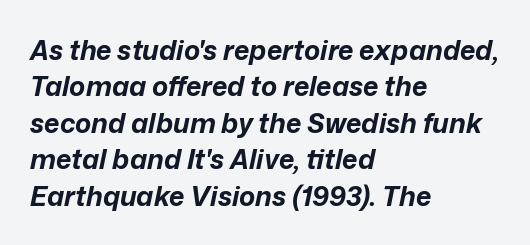
The image shows 27 px bold type, italic (leaning right); set left-aligned, normal line spacing (1.35x), normal letter spacing, not underlined.
